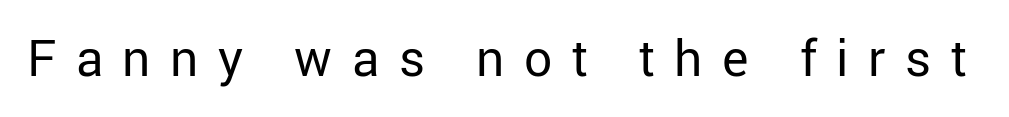
{"serif": "no", "italic": "no", "bold": "no", "weight": "regular", "width": "normal", "stroke_contrast": "low", "x_height": "medium", "monospaced": "no", "underline": "no", "letter_spacing": "wide", "letter_spacing_em": 0.39, "glyph_px": 50}
